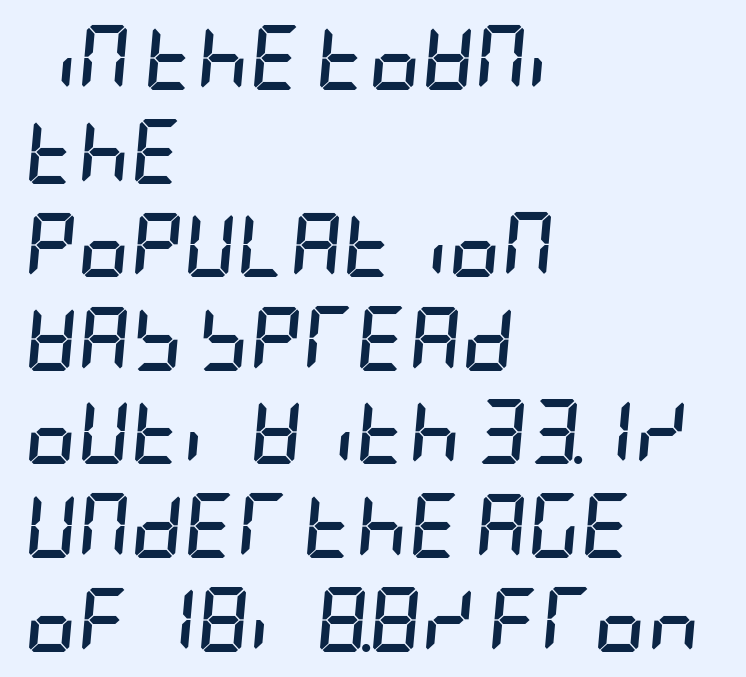
Q: Is the text bold? A: Yes.
Q: Is the text italic (slanted)? A: Yes, it leans right by about 5 degrees.
Q: Is the text underlined? A: No.
Q: How is the paragraph aligned? A: Left-aligned.
Q: Is the spacing between letters normal or unusually wide? A: Normal.
Q: Is the spacing between lines tight, normal or loose? A: Normal.
Q: Width (condensed, normal, or wide)? A: Condensed.
Q: Stroke contrast? A: Low.
Q: x-height? A: Large.
